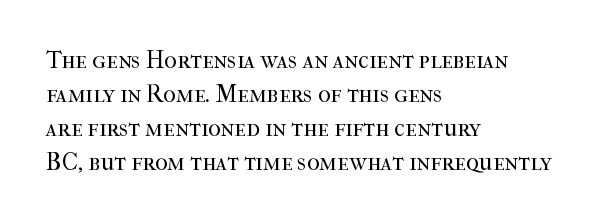
{"italic": "no", "bold": "no", "underline": "no", "align": "left", "line_spacing": "normal", "line_spacing_ratio": 1.41, "letter_spacing": "normal", "letter_spacing_em": 0.0, "glyph_px": 24}
